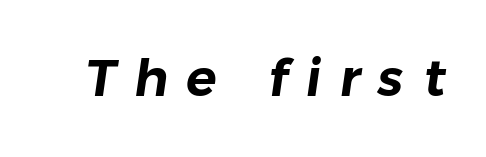
Q: Is the typeface a serif or a sans-serif typeface? A: Sans-serif.
Q: Is the text underlined? A: No.
Q: Is the spacing between letters normal or unusually wide? A: Unusually wide.
Q: Width (condensed, normal, or wide)? A: Normal.
Q: Stroke contrast? A: Low.
Q: x-height? A: Medium.
Q: Monospaced? A: No.
